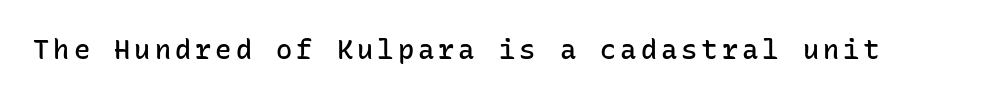
Q: Is the text bold? A: Semi-bold.
Q: Is the text italic (slanted)? A: No, it is upright.
Q: Is the text underlined? A: No.
